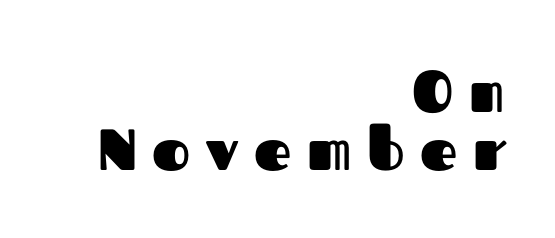
Q: Is the text bold? A: Yes.
Q: Is the text italic (slanted)? A: No, it is upright.
Q: Is the typeface a serif or a sans-serif typeface? A: Sans-serif.
Q: Is the text underlined? A: No.
Q: How is the paragraph aligned? A: Right-aligned.
Q: Is the spacing between letters normal or unusually wide? A: Unusually wide.
Q: Is the spacing between lines tight, normal or loose? A: Tight.
Q: Width (condensed, normal, or wide)? A: Normal.
Q: Stroke contrast? A: Medium.
Q: x-height? A: Medium.
Q: Monospaced? A: No.
